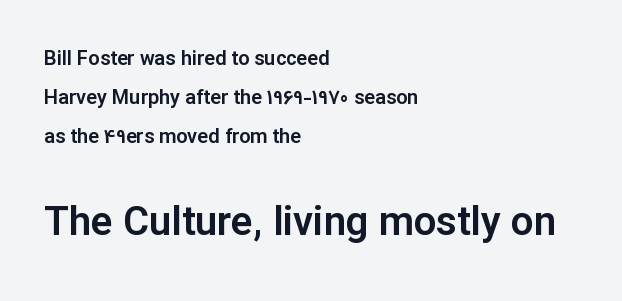
Q: Is the text italic (slanted)? A: No, it is upright.
Q: Is the typeface a serif or a sans-serif typeface? A: Sans-serif.
Q: Is the text underlined? A: No.
Q: How is the paragraph aligned? A: Left-aligned.
Q: Is the spacing between letters normal or unusually wide? A: Normal.
Q: Is the spacing between lines tight, normal or loose? A: Loose.
Q: Which block of text is set in a larger size, the first (top) or the second (bottom)? A: The second (bottom) one.
Q: Width (condensed, normal, or wide)? A: Normal.
Q: Stroke contrast? A: Low.
Q: x-height? A: Medium.
Q: Monospaced? A: No.
